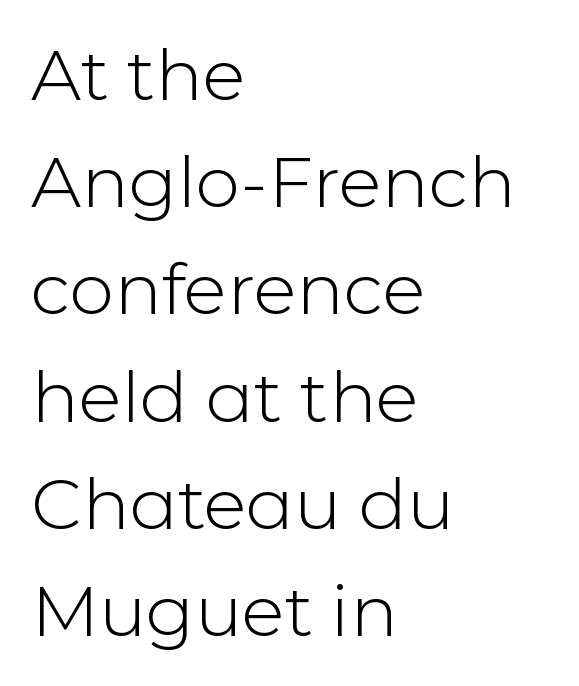
Q: Is the text bold? A: No.
Q: Is the text italic (slanted)? A: No, it is upright.
Q: Is the typeface a serif or a sans-serif typeface? A: Sans-serif.
Q: Is the text underlined? A: No.
Q: How is the paragraph aligned? A: Left-aligned.
Q: Is the spacing between letters normal or unusually wide? A: Normal.
Q: Is the spacing between lines tight, normal or loose? A: Normal.
Q: Width (condensed, normal, or wide)? A: Normal.
Q: Stroke contrast? A: Low.
Q: x-height? A: Medium.
Q: Monospaced? A: No.
